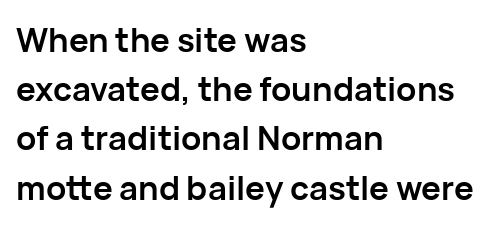
The image shows 33 px semibold sans-serif type, upright; set left-aligned, normal line spacing (1.49x), normal letter spacing, not underlined; low stroke contrast and a medium x-height.
